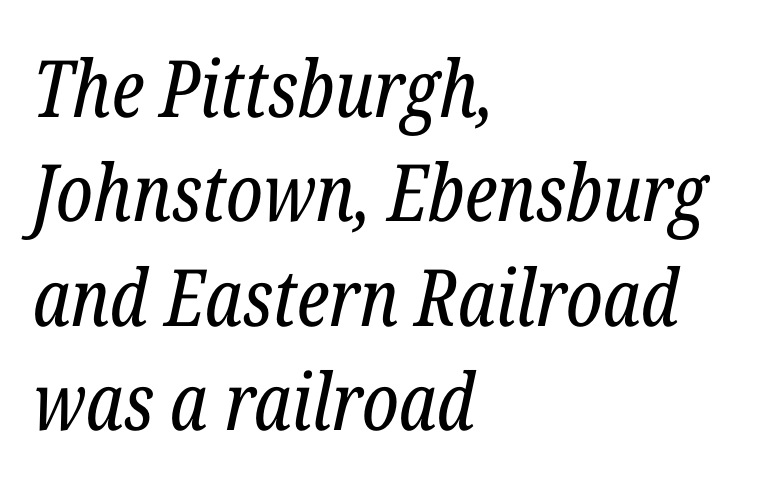
{"serif": "yes", "italic": "yes", "lean": "right", "slant_degrees": 12, "bold": "no", "weight": "regular", "width": "condensed", "stroke_contrast": "low", "x_height": "medium", "monospaced": "no", "underline": "no", "align": "left", "line_spacing": "normal", "line_spacing_ratio": 1.32, "letter_spacing": "normal", "letter_spacing_em": 0.0, "glyph_px": 79}
